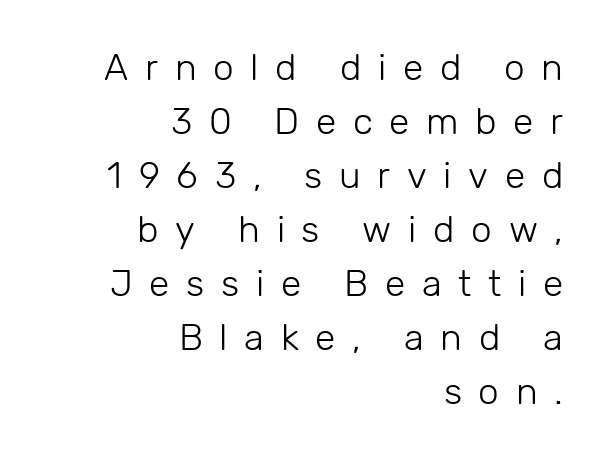
Q: Is the text bold? A: No.
Q: Is the text italic (slanted)? A: No, it is upright.
Q: Is the typeface a serif or a sans-serif typeface? A: Sans-serif.
Q: Is the text underlined? A: No.
Q: How is the paragraph aligned? A: Right-aligned.
Q: Is the spacing between letters normal or unusually wide? A: Unusually wide.
Q: Is the spacing between lines tight, normal or loose? A: Normal.
Q: Width (condensed, normal, or wide)? A: Normal.
Q: Stroke contrast? A: Low.
Q: x-height? A: Medium.
Q: Monospaced? A: No.
